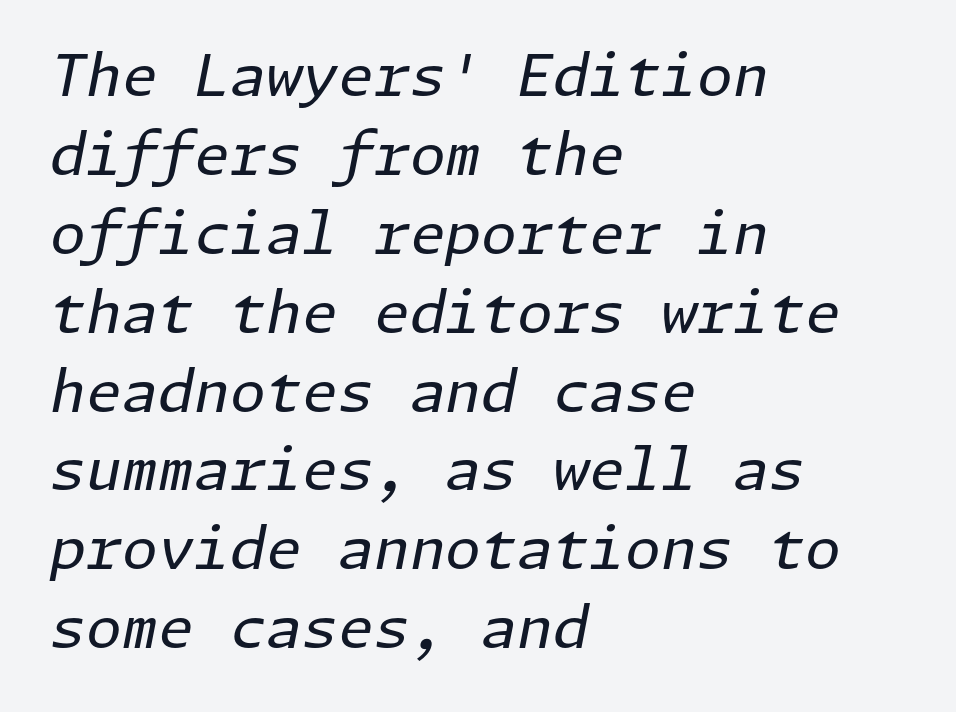
One-word summary of the alignment: left. Would a proofreader flag this as italicized? Yes. Nothing unusual about the tracking: characters are spaced as the font intends. The gap between lines stays unmarked. Ink coverage per letter is moderate at most.
